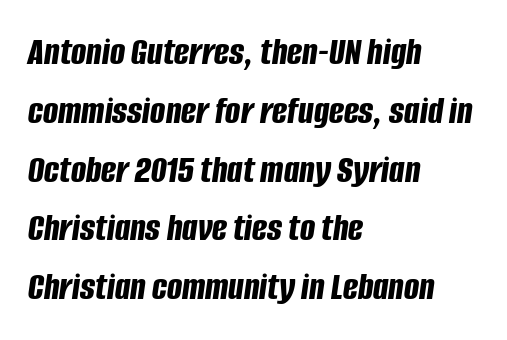
Q: Is the text bold? A: Yes.
Q: Is the text italic (slanted)? A: Yes, it leans right by about 8 degrees.
Q: Is the text underlined? A: No.
Q: How is the paragraph aligned? A: Left-aligned.
Q: Is the spacing between letters normal or unusually wide? A: Normal.
Q: Is the spacing between lines tight, normal or loose? A: Normal.
Q: Width (condensed, normal, or wide)? A: Condensed.
Q: Stroke contrast? A: Low.
Q: x-height? A: Large.
Q: Monospaced? A: No.
